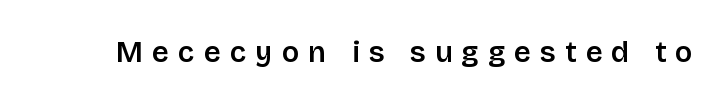
The image shows 29 px sans-serif type, upright; set unusually wide letter spacing (+0.32 em), not underlined; low stroke contrast and a large x-height.
